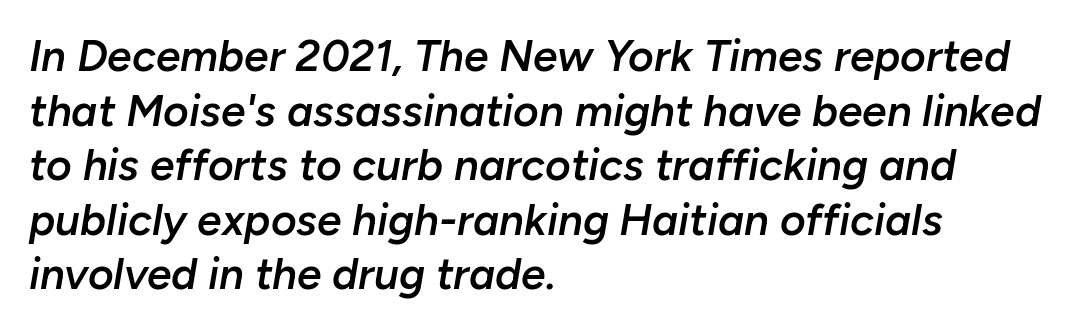
Q: Is the text bold? A: Semi-bold.
Q: Is the text italic (slanted)? A: Yes, it leans right by about 10 degrees.
Q: Is the text underlined? A: No.
Q: How is the paragraph aligned? A: Left-aligned.
Q: Is the spacing between letters normal or unusually wide? A: Normal.
Q: Width (condensed, normal, or wide)? A: Normal.
Q: Stroke contrast? A: Low.
Q: x-height? A: Medium.
Q: Monospaced? A: No.
